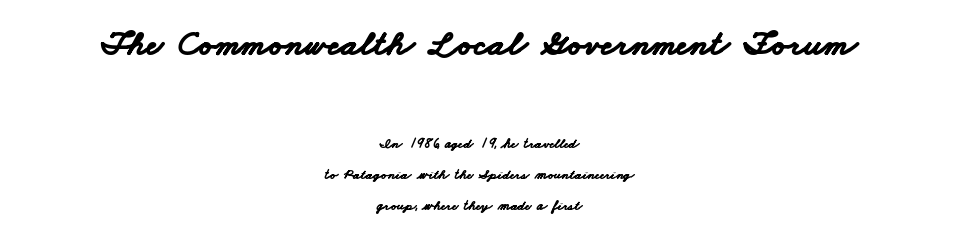
The image shows 36 px bold, wide sans-serif type; set centered, loose line spacing (2.2x), normal letter spacing, not underlined; the first (top) block is 2.57x larger; low stroke contrast and a small x-height.
